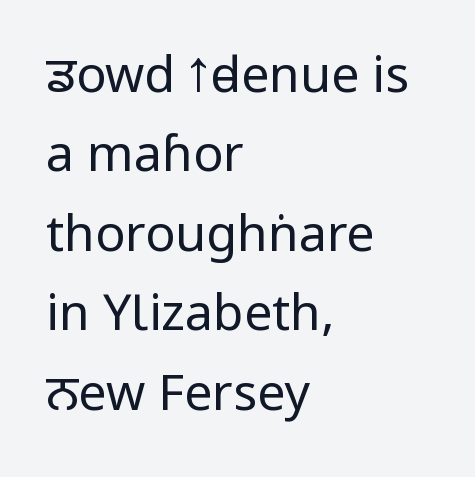
Q: Is the text bold? A: No.
Q: Is the text italic (slanted)? A: No, it is upright.
Q: Is the typeface a serif or a sans-serif typeface? A: Sans-serif.
Q: Is the text underlined? A: No.
Q: How is the paragraph aligned? A: Left-aligned.
Q: Is the spacing between letters normal or unusually wide? A: Normal.
Q: Is the spacing between lines tight, normal or loose? A: Normal.
Q: Width (condensed, normal, or wide)? A: Condensed.
Q: Stroke contrast? A: Low.
Q: x-height? A: Large.
Q: Monospaced? A: No.
